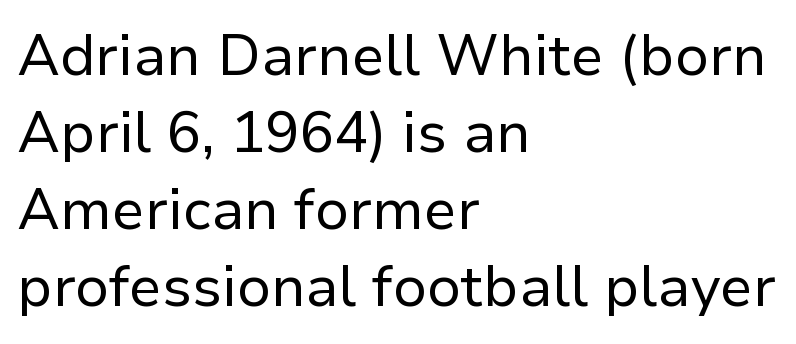
The image shows 57 px regular-weight sans-serif type, upright; set left-aligned, normal line spacing (1.35x), normal letter spacing, not underlined; low stroke contrast and a medium x-height.
